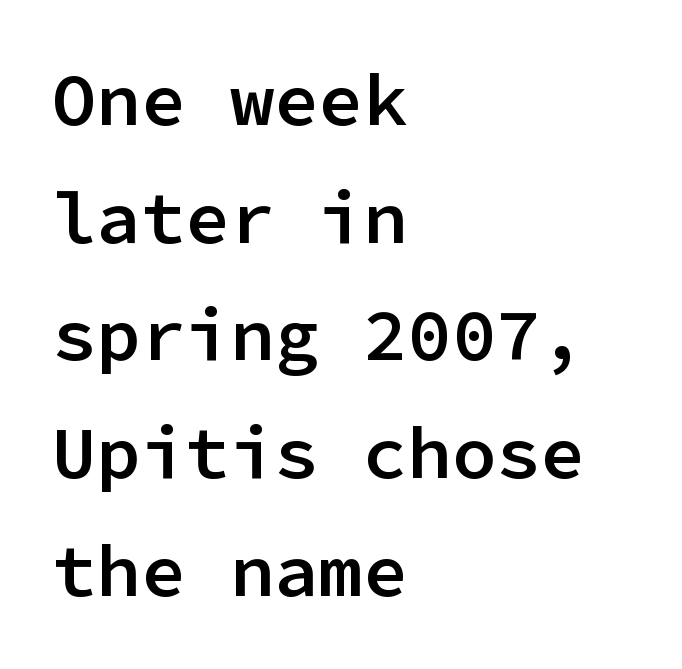
Underline: absent. Do the characters align in a grid? Yes, the font is monospaced. It's the straight-up-and-down kind of type. Leading: standard. Observe the absence of serifs on each vertical stroke in this sample.
